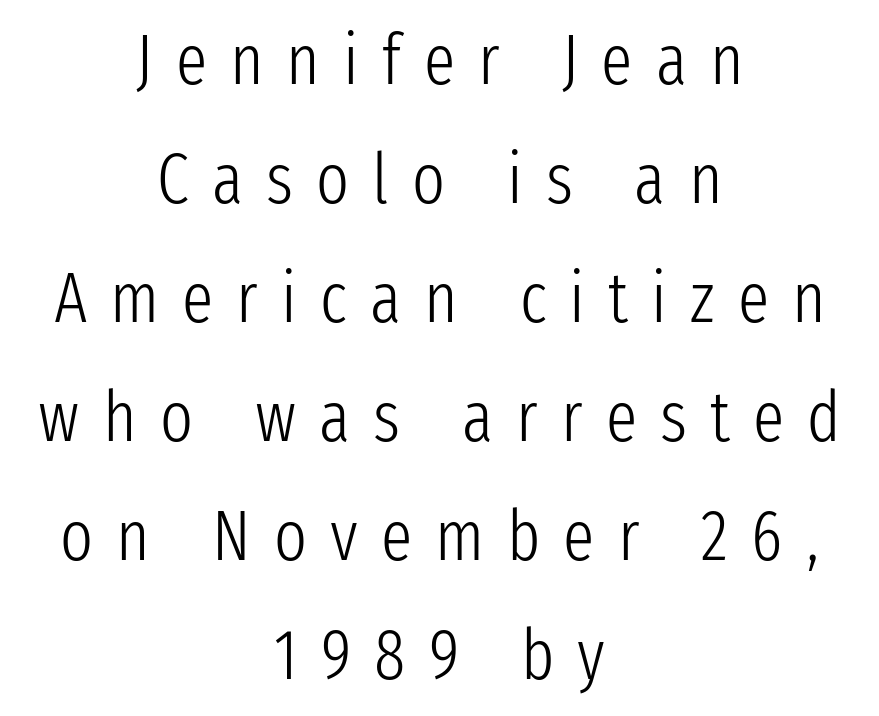
Look at the tracking — it's clearly loosened, letters drifting apart. Only glyphs here, with clear space below each row. This sample keeps an unexceptional amount of space between lines. This sample uses an upright cut, with every glyph sitting square on the baseline.
